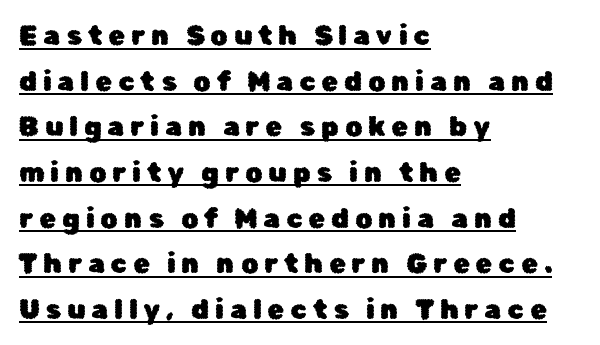
Q: Is the text italic (slanted)? A: No, it is upright.
Q: Is the text underlined? A: Yes.
Q: How is the paragraph aligned? A: Left-aligned.
Q: Is the spacing between letters normal or unusually wide? A: Unusually wide.
Q: Is the spacing between lines tight, normal or loose? A: Normal.
